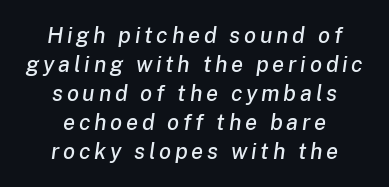
The rendering uses a moderate line-height, typical for paragraphs. The whole block is typeset with a tilt. The glyphs are unaccompanied by any horizontal stroke below them. Both edges are ragged and mirror each other, which tells us the setting is centered.
